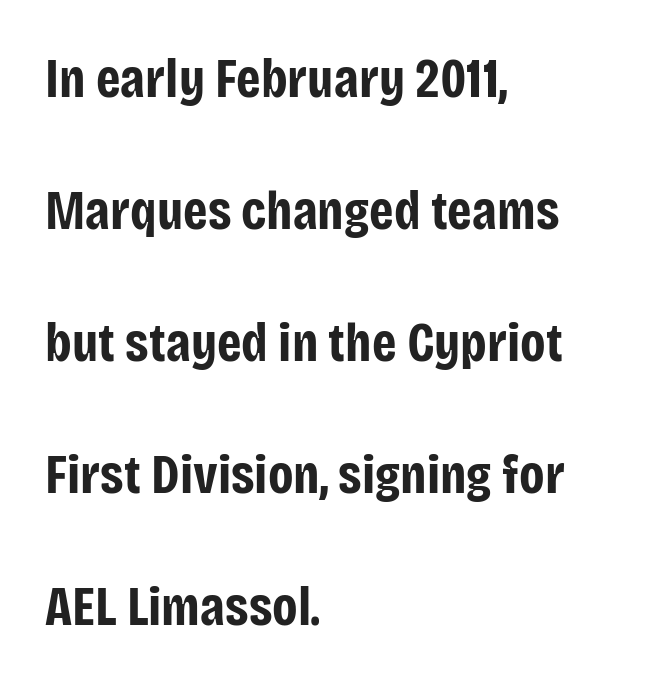
Q: Is the text bold? A: Yes.
Q: Is the text italic (slanted)? A: No, it is upright.
Q: Is the typeface a serif or a sans-serif typeface? A: Sans-serif.
Q: Is the text underlined? A: No.
Q: How is the paragraph aligned? A: Left-aligned.
Q: Is the spacing between letters normal or unusually wide? A: Normal.
Q: Is the spacing between lines tight, normal or loose? A: Loose.
Q: Width (condensed, normal, or wide)? A: Condensed.
Q: Stroke contrast? A: Low.
Q: x-height? A: Large.
Q: Monospaced? A: No.
